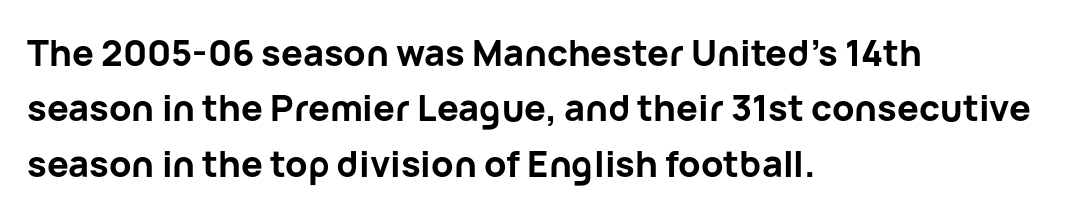
Q: Is the text bold? A: Yes.
Q: Is the text italic (slanted)? A: No, it is upright.
Q: Is the typeface a serif or a sans-serif typeface? A: Sans-serif.
Q: Is the text underlined? A: No.
Q: How is the paragraph aligned? A: Left-aligned.
Q: Is the spacing between letters normal or unusually wide? A: Normal.
Q: Is the spacing between lines tight, normal or loose? A: Normal.
Q: Width (condensed, normal, or wide)? A: Normal.
Q: Stroke contrast? A: Low.
Q: x-height? A: Medium.
Q: Monospaced? A: No.
